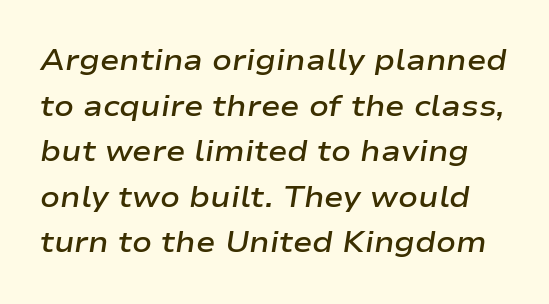
Q: Is the text bold? A: Semi-bold.
Q: Is the text italic (slanted)? A: Yes, it leans right by about 9 degrees.
Q: Is the text underlined? A: No.
Q: Is the spacing between letters normal or unusually wide? A: Normal.
Q: Is the spacing between lines tight, normal or loose? A: Normal.
Q: Width (condensed, normal, or wide)? A: Wide.
Q: Stroke contrast? A: Low.
Q: x-height? A: Medium.
Q: Monospaced? A: No.
